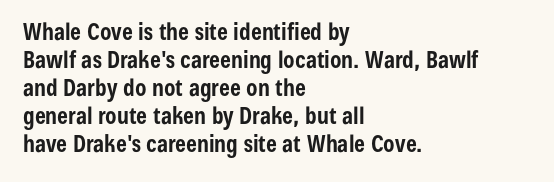
{"italic": "no", "bold": "yes", "underline": "no", "align": "left", "line_spacing_ratio": 1.22, "letter_spacing": "normal", "letter_spacing_em": 0.0, "glyph_px": 23}
